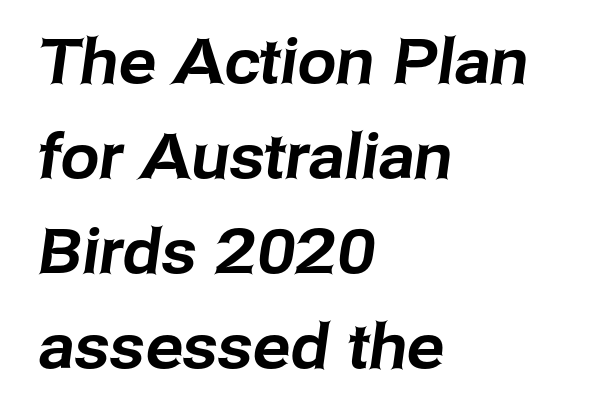
{"serif": "no", "width": "normal", "stroke_contrast": "low", "x_height": "medium", "monospaced": "no", "underline": "no", "align": "left", "line_spacing": "normal", "line_spacing_ratio": 1.53, "letter_spacing": "normal", "letter_spacing_em": 0.0, "glyph_px": 62}
